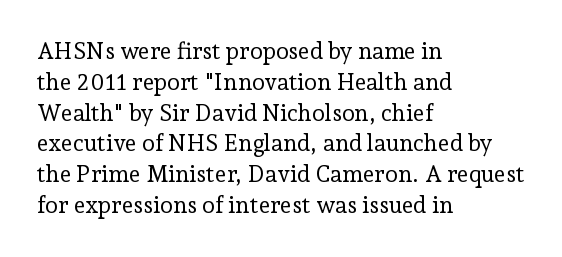
{"italic": "no", "bold": "no", "underline": "no", "align": "left", "line_spacing": "normal", "line_spacing_ratio": 1.34, "letter_spacing": "normal", "letter_spacing_em": 0.0, "glyph_px": 23}
